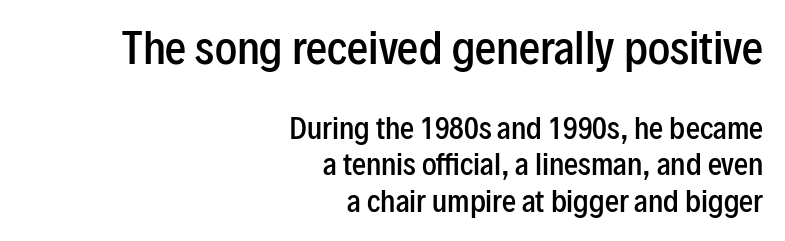
{"serif": "no", "italic": "no", "bold": "semi", "weight": "semibold", "width": "condensed", "stroke_contrast": "low", "x_height": "medium", "monospaced": "no", "underline": "no", "align": "right", "line_spacing": "normal", "line_spacing_ratio": 1.31, "letter_spacing": "normal", "letter_spacing_em": 0.0, "larger_block": "first", "size_ratio": 1.5, "glyph_px": 42}
